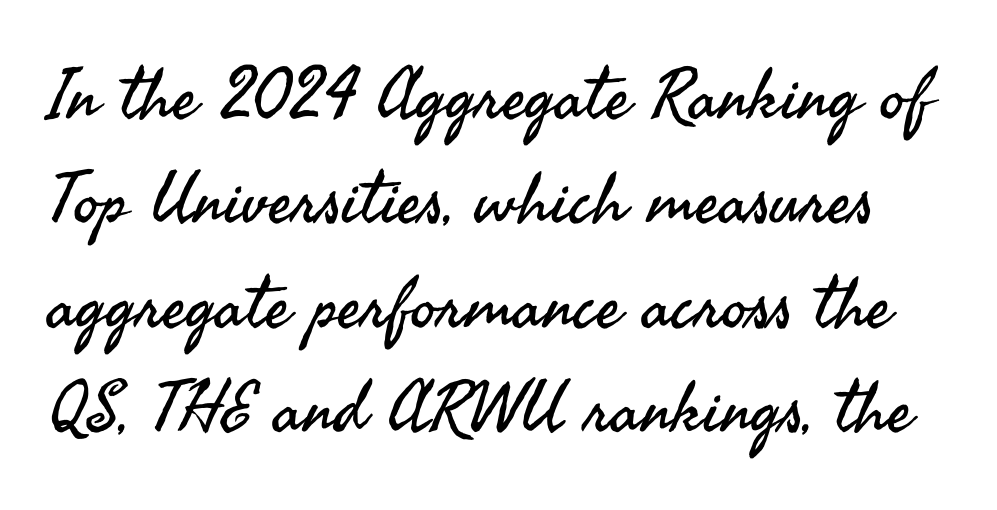
{"serif": "no", "bold": "no", "weight": "regular", "width": "normal", "stroke_contrast": "medium", "x_height": "small", "monospaced": "no", "underline": "no", "line_spacing": "normal", "line_spacing_ratio": 1.47, "letter_spacing": "normal", "letter_spacing_em": 0.0, "glyph_px": 71}
